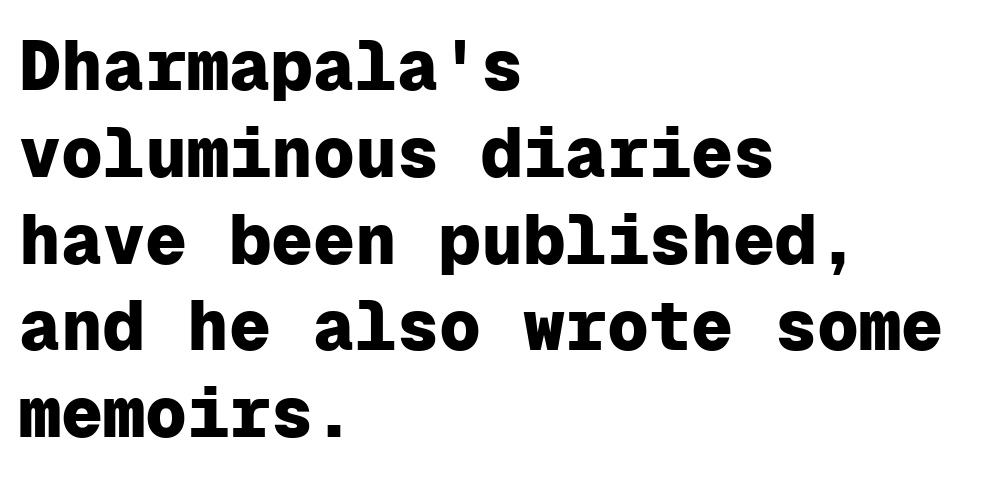
The image shows 70 px heavy sans-serif type, upright, monospaced; set left-aligned, line spacing 1.24x, normal letter spacing, not underlined; low stroke contrast and a medium x-height.
